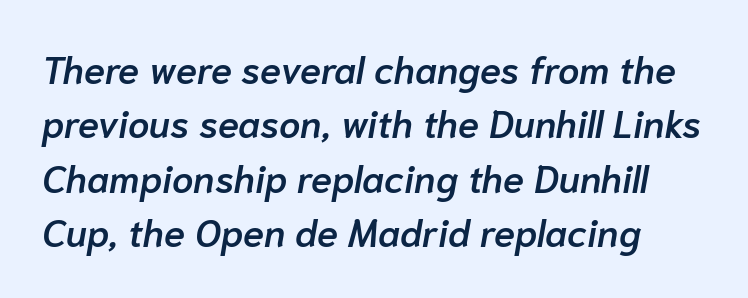
The horizontal fit of the characters is conventional and even. The foot of each line stays bare and open. Students, this is semibold: more ink than regular, less than bold. Successive baselines arrive at the customary interval. Characters are canted at an angle relative to the baseline's perpendicular. The letters advance in unequal steps, a hallmark of proportional type.
